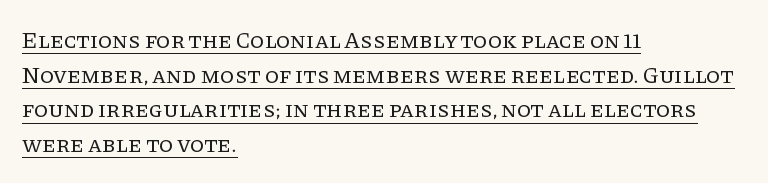
The image shows 23 px text type, upright; set left-aligned, normal line spacing (1.51x), normal letter spacing, underlined.
